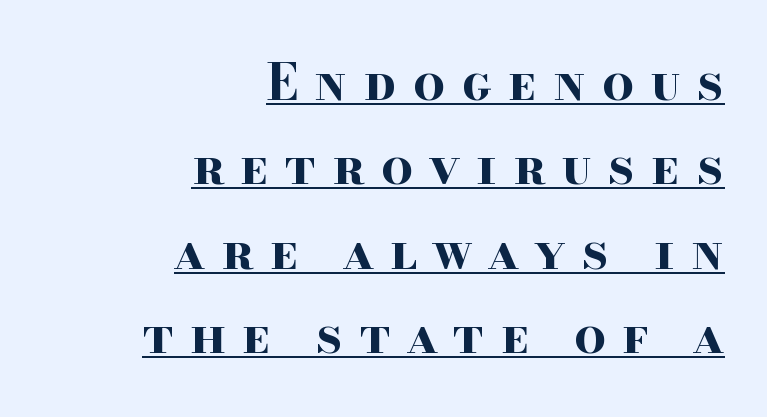
{"serif": "yes", "italic": "no", "bold": "yes", "weight": "bold", "width": "wide", "stroke_contrast": "high", "x_height": "small", "monospaced": "no", "underline": "yes", "align": "right", "line_spacing": "normal", "line_spacing_ratio": 1.69, "letter_spacing": "wide", "letter_spacing_em": 0.32, "glyph_px": 50}
